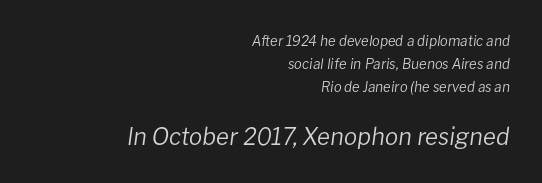
Q: Is the text bold? A: No.
Q: Is the text italic (slanted)? A: Yes, it leans right by about 8 degrees.
Q: Is the text underlined? A: No.
Q: How is the paragraph aligned? A: Right-aligned.
Q: Is the spacing between letters normal or unusually wide? A: Normal.
Q: Is the spacing between lines tight, normal or loose? A: Normal.
Q: Which block of text is set in a larger size, the first (top) or the second (bottom)? A: The second (bottom) one.
